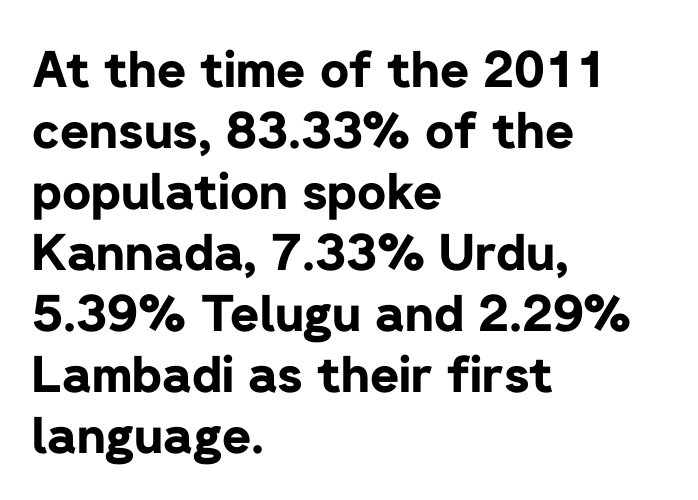
{"serif": "no", "italic": "no", "bold": "yes", "weight": "bold", "width": "normal", "stroke_contrast": "low", "x_height": "medium", "monospaced": "no", "underline": "no", "align": "left", "line_spacing_ratio": 1.22, "letter_spacing": "normal", "letter_spacing_em": 0.0, "glyph_px": 50}
